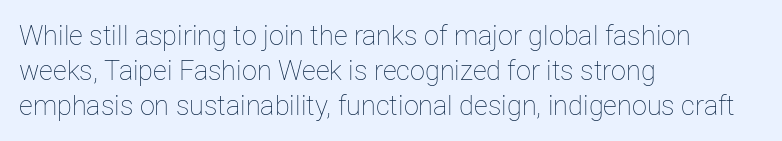
The image shows 27 px text type, upright; set left-aligned, normal line spacing (1.29x), normal letter spacing, not underlined.
